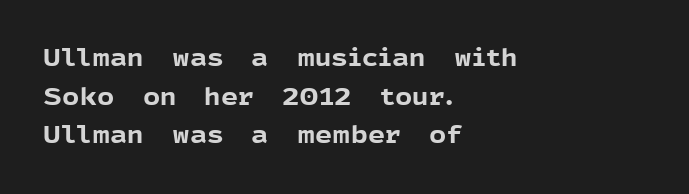
{"italic": "no", "bold": "yes", "underline": "no", "align": "left", "line_spacing": "normal", "line_spacing_ratio": 1.61, "letter_spacing": "normal", "letter_spacing_em": 0.0, "glyph_px": 24}
